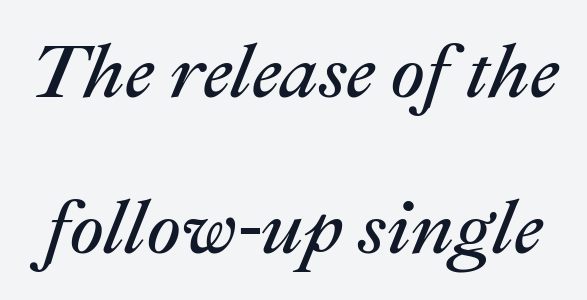
These lines stand farther apart than default settings would place them. This sample uses plain, unmodified letter spacing. The rendering applies a slant to the glyphs. Here the designer chose a conventional face with non-uniform glyph widths.
